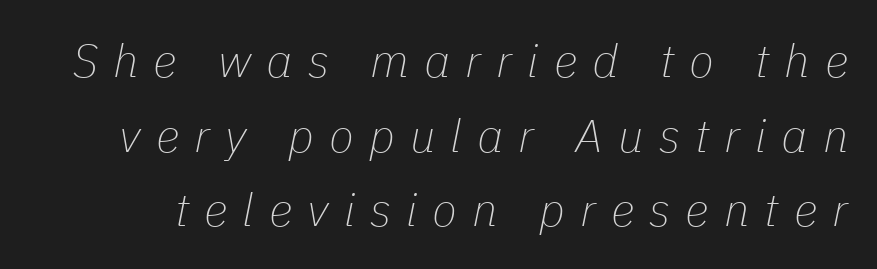
The image shows 46 px thin type, italic (leaning right); set normal line spacing (1.62x), unusually wide letter spacing (+0.33 em), not underlined; low stroke contrast and a medium x-height.
